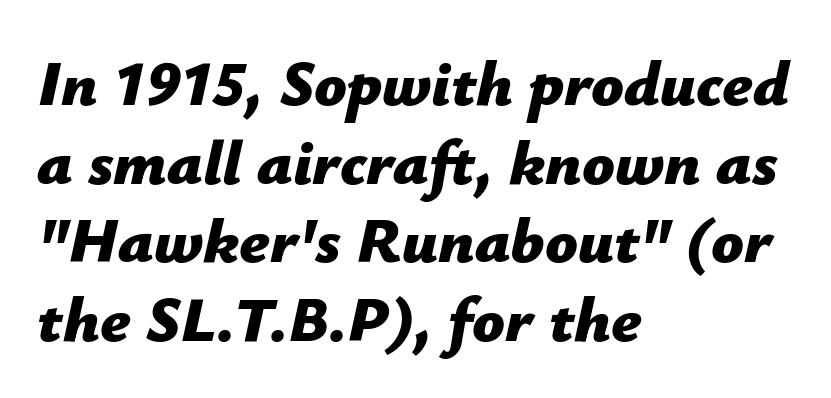
The image shows 64 px bold type, italic (leaning right); set left-aligned, line spacing 1.23x, normal letter spacing, not underlined; low stroke contrast and a medium x-height.
